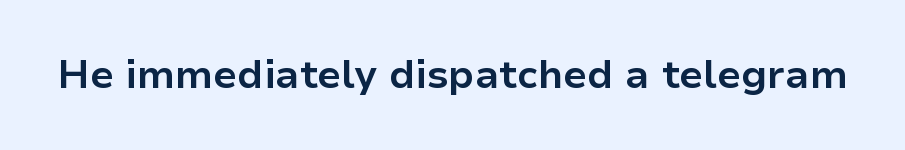
The type is set solid horizontally, with unmodified tracking. Descenders are the only things crossing below the line. Every letter is thick-stroked: bold, no question. Each letter keeps its own natural width here, so spacing adapts to shape.
